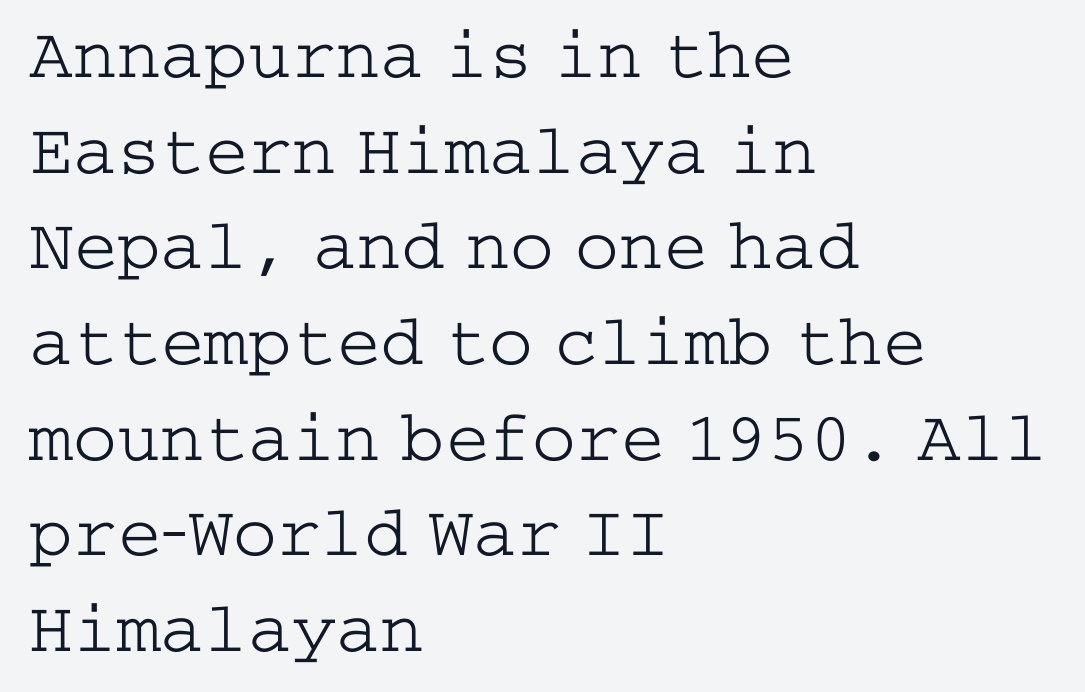
The type sits square on the baseline with zero lean. The compositor pushed each line to the left boundary. The baseline area is clear. Glyph-to-glyph distance matches everyday printed text.
